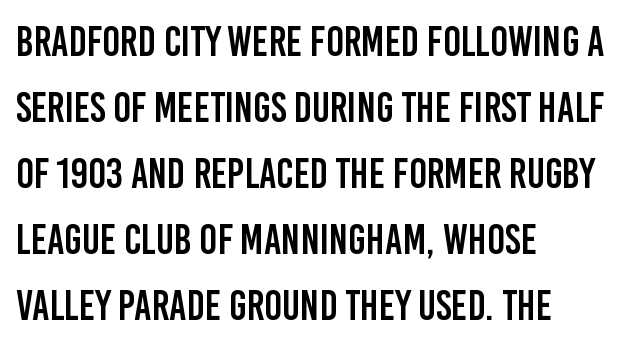
Quick note: interline space is typical. All the whitespace from short lines collects on the right. This sample has the flowing, uneven cadence of proportional lettering. Rule under the text: the space is simply empty. This is roman type, the default non-slanted kind.
